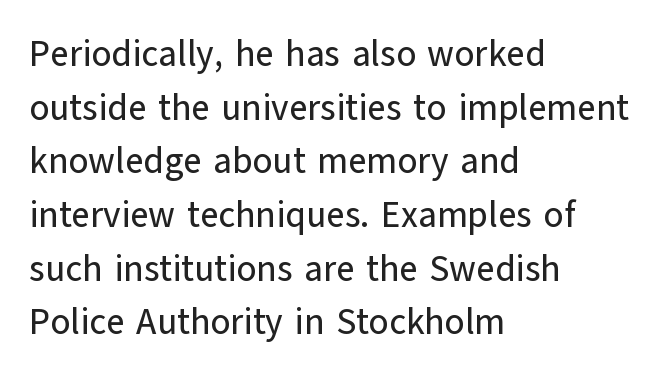
The glyphs are unaccompanied by any horizontal stroke below them. The typography opts for an upright posture over an oblique one. The ragged edge is on the right, which tells us the setting is flush left. The glyphs in this specimen are sans serif. The type is set solid horizontally, with unmodified tracking.
